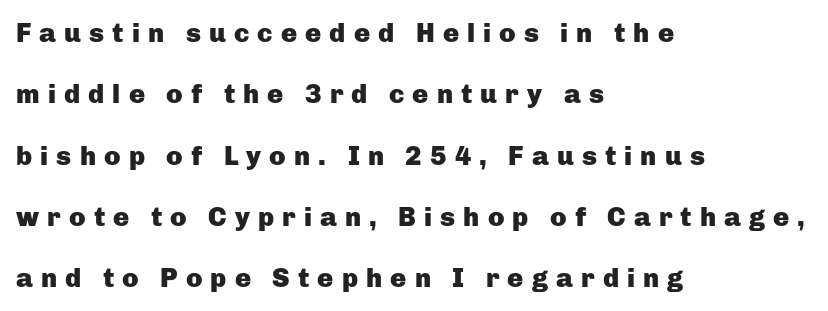
The image shows 27 px bold type, upright; set left-aligned, loose line spacing (2.27x), unusually wide letter spacing (+0.3 em), not underlined.
